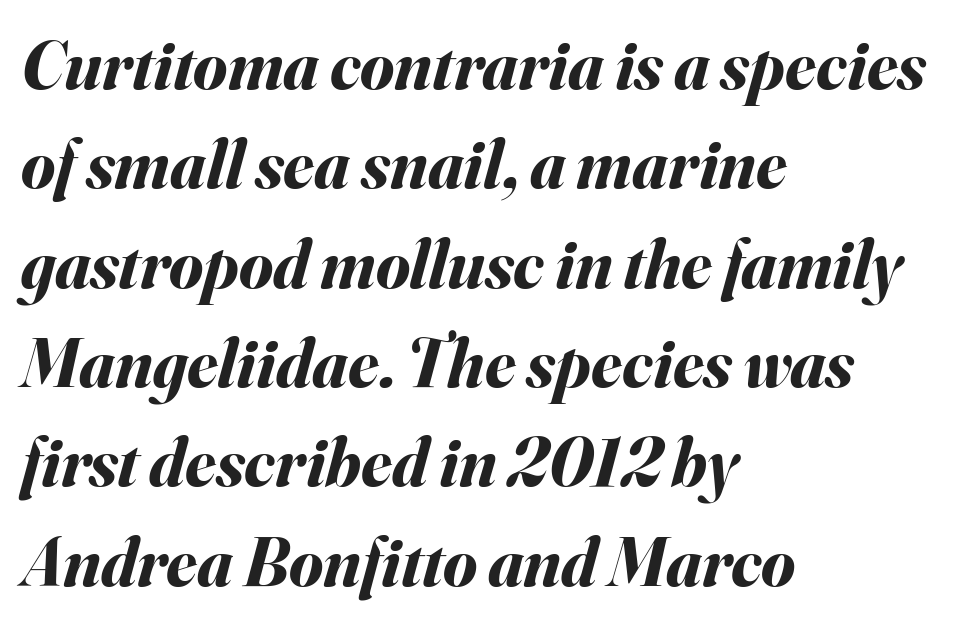
Q: Is the text bold? A: Yes.
Q: Is the text italic (slanted)? A: Yes, it leans right by about 16 degrees.
Q: Is the text underlined? A: No.
Q: How is the paragraph aligned? A: Left-aligned.
Q: Is the spacing between letters normal or unusually wide? A: Normal.
Q: Is the spacing between lines tight, normal or loose? A: Normal.
Q: Width (condensed, normal, or wide)? A: Normal.
Q: Stroke contrast? A: Medium.
Q: x-height? A: Small.
Q: Monospaced? A: No.
